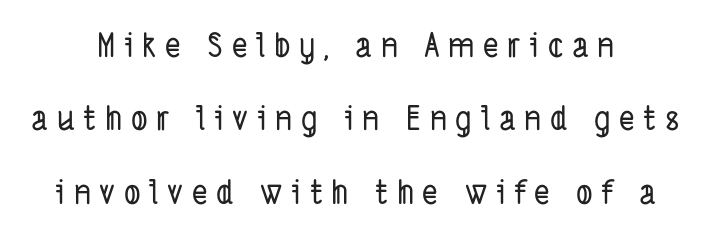
Summary of vertical rhythm: relaxed, with wide interline spacing. One-word summary of the alignment: center. Inter-character spacing is expanded well beyond the font's built-in metrics. The rendering uses natural spacing where letterforms have individual widths. Check where the strokes stop: nothing finishes them off — pure sans. Nobody drew a line under any word here.
